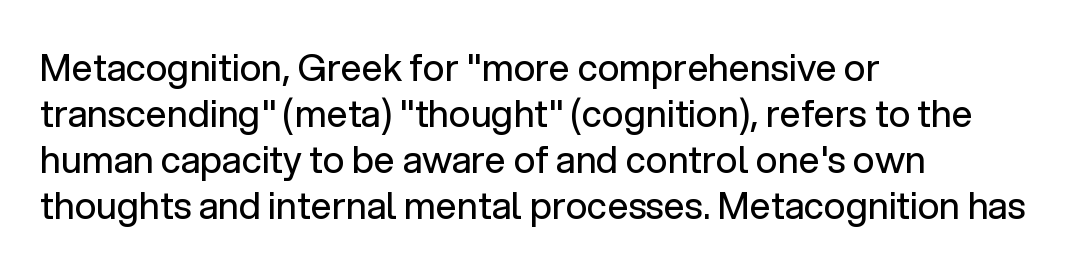
{"serif": "no", "italic": "no", "bold": "no", "weight": "regular", "width": "normal", "stroke_contrast": "low", "x_height": "medium", "monospaced": "no", "underline": "no", "align": "left", "line_spacing_ratio": 1.24, "letter_spacing": "normal", "letter_spacing_em": 0.0, "glyph_px": 37}
